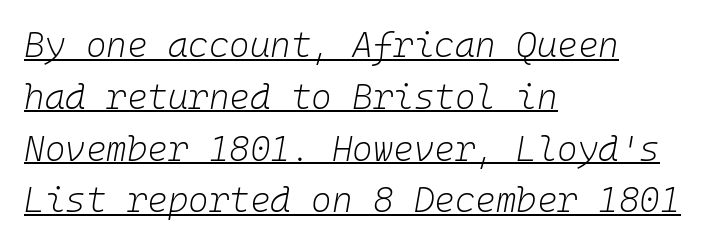
Q: Is the text bold? A: No.
Q: Is the text italic (slanted)? A: Yes, it leans right by about 10 degrees.
Q: Is the text underlined? A: Yes.
Q: How is the paragraph aligned? A: Left-aligned.
Q: Is the spacing between letters normal or unusually wide? A: Normal.
Q: Is the spacing between lines tight, normal or loose? A: Normal.
Q: Width (condensed, normal, or wide)? A: Normal.
Q: Stroke contrast? A: Low.
Q: x-height? A: Medium.
Q: Monospaced? A: Yes.
